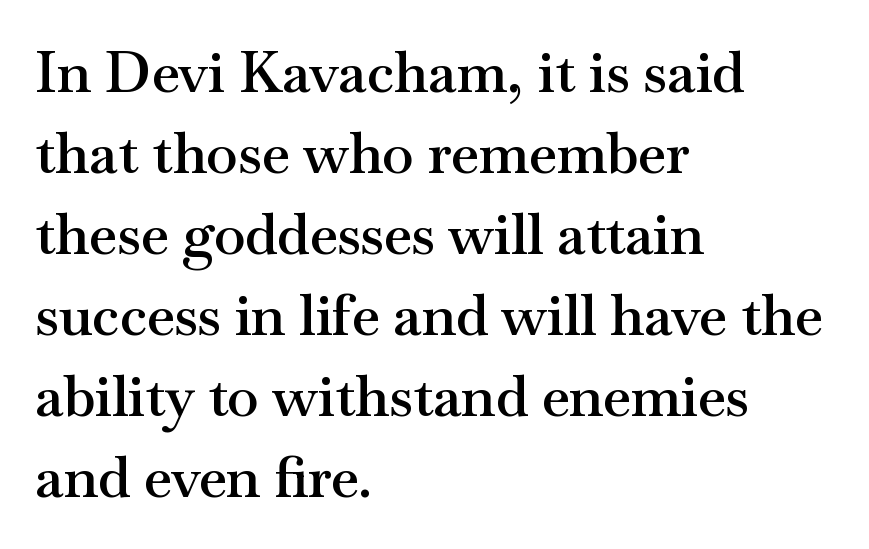
Q: Is the text bold? A: Semi-bold.
Q: Is the text italic (slanted)? A: No, it is upright.
Q: Is the typeface a serif or a sans-serif typeface? A: Serif.
Q: Is the text underlined? A: No.
Q: How is the paragraph aligned? A: Left-aligned.
Q: Is the spacing between letters normal or unusually wide? A: Normal.
Q: Is the spacing between lines tight, normal or loose? A: Normal.
Q: Width (condensed, normal, or wide)? A: Wide.
Q: Stroke contrast? A: Medium.
Q: x-height? A: Small.
Q: Monospaced? A: No.
